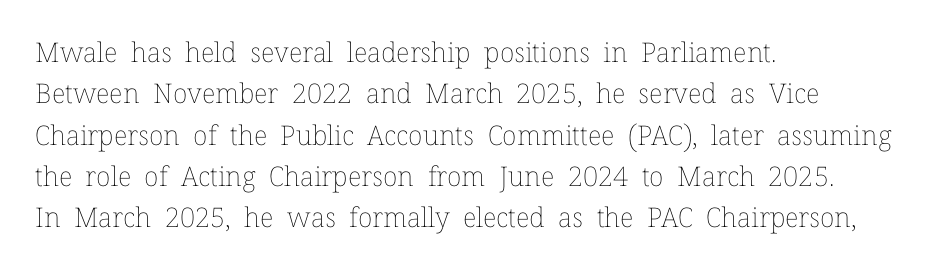
The image shows 27 px text type, upright; set left-aligned, normal line spacing (1.53x), normal letter spacing, not underlined.
